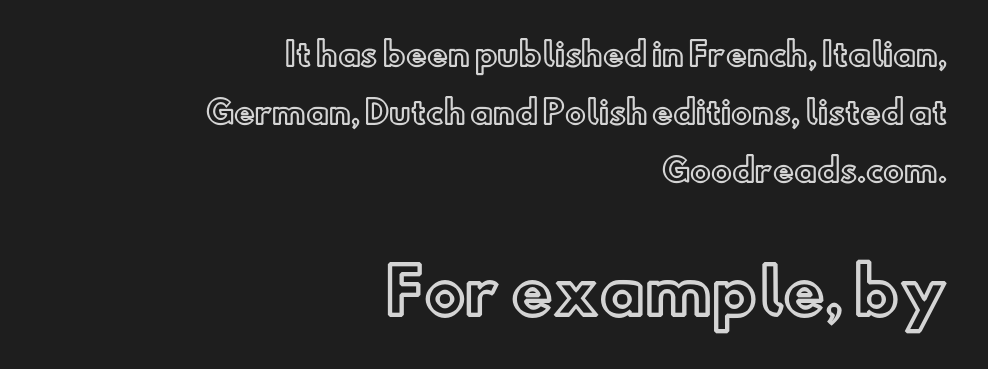
{"italic": "no", "width": "normal", "x_height": "small", "monospaced": "no", "underline": "no", "align": "right", "line_spacing_ratio": 1.87, "letter_spacing": "normal", "letter_spacing_em": 0.0, "larger_block": "second", "size_ratio": 2.0, "glyph_px": 62}
